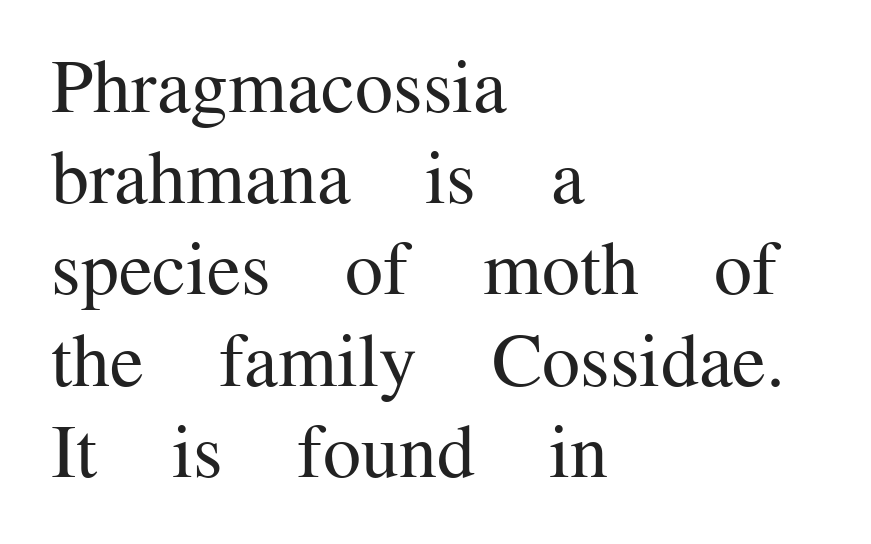
The image shows 76 px regular-weight serif type, upright; set left-aligned, line spacing 1.2x, normal letter spacing, not underlined; medium stroke contrast and a medium x-height.
